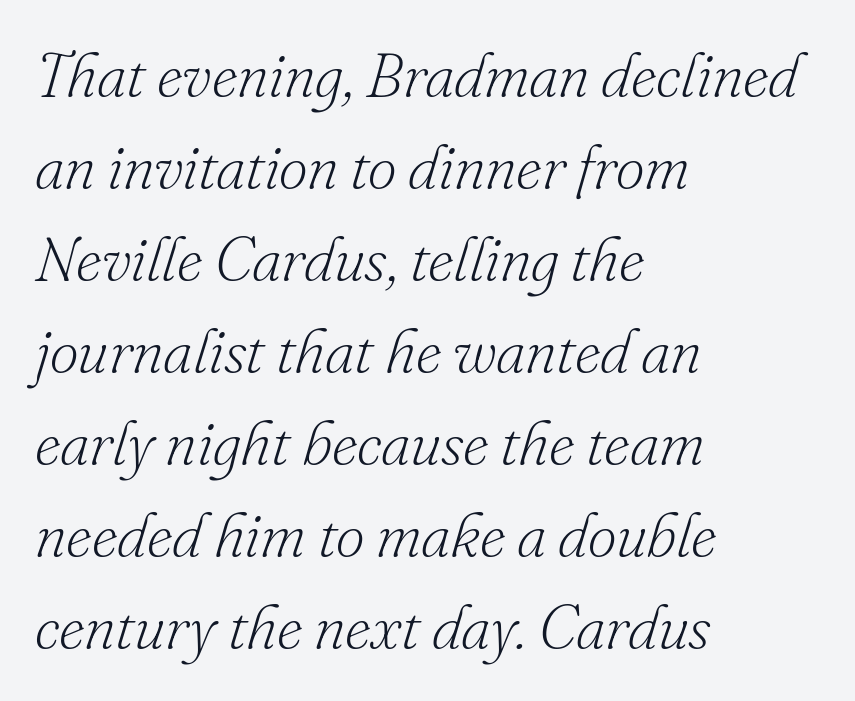
Q: Is the text bold? A: No.
Q: Is the text italic (slanted)? A: Yes, it leans right by about 16 degrees.
Q: Is the typeface a serif or a sans-serif typeface? A: Serif.
Q: Is the text underlined? A: No.
Q: How is the paragraph aligned? A: Left-aligned.
Q: Is the spacing between letters normal or unusually wide? A: Normal.
Q: Is the spacing between lines tight, normal or loose? A: Normal.
Q: Width (condensed, normal, or wide)? A: Normal.
Q: Stroke contrast? A: Low.
Q: x-height? A: Small.
Q: Monospaced? A: No.
